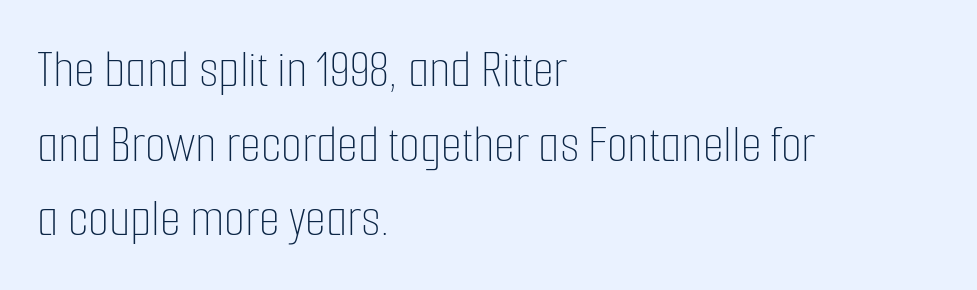
Q: Is the text bold? A: No.
Q: Is the text italic (slanted)? A: No, it is upright.
Q: Is the text underlined? A: No.
Q: How is the paragraph aligned? A: Left-aligned.
Q: Is the spacing between letters normal or unusually wide? A: Normal.
Q: Is the spacing between lines tight, normal or loose? A: Normal.
Q: Width (condensed, normal, or wide)? A: Condensed.
Q: Stroke contrast? A: Low.
Q: x-height? A: Medium.
Q: Monospaced? A: No.
